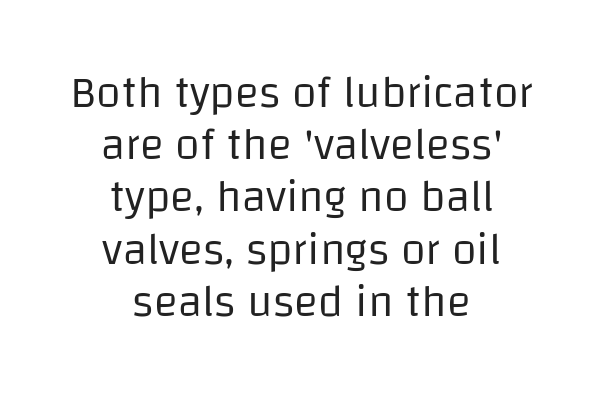
The image shows 45 px regular-weight sans-serif type, upright; set centered, line spacing 1.16x, normal letter spacing, not underlined; low stroke contrast and a large x-height.
